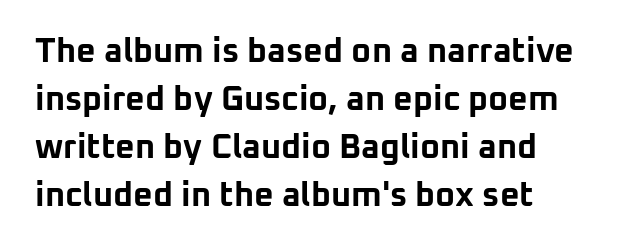
Every row of glyphs begins at an identical x-position on the left. The tracking reads as untouched default to a designer's eye. The designer left line spacing at the default. Anything drawn beneath the words? Only blank space. Type style note: lacks serifs.
